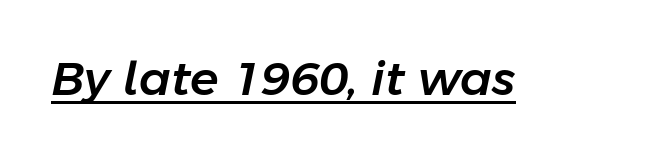
The image shows 47 px text type, italic (leaning right); set normal letter spacing, underlined; low stroke contrast and a medium x-height.
